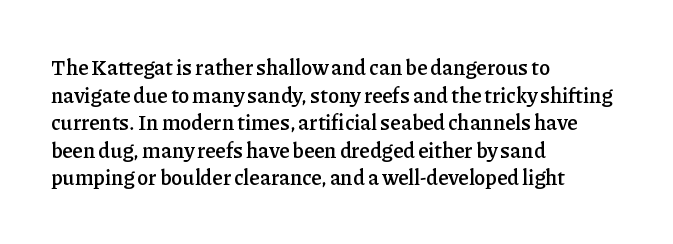
This sample uses plain, unmodified letter spacing. The foot of each line stays bare and open. The leading is moderate, giving the passage an even texture. A somewhat darkened texture: the type is semibold rather than bold.
